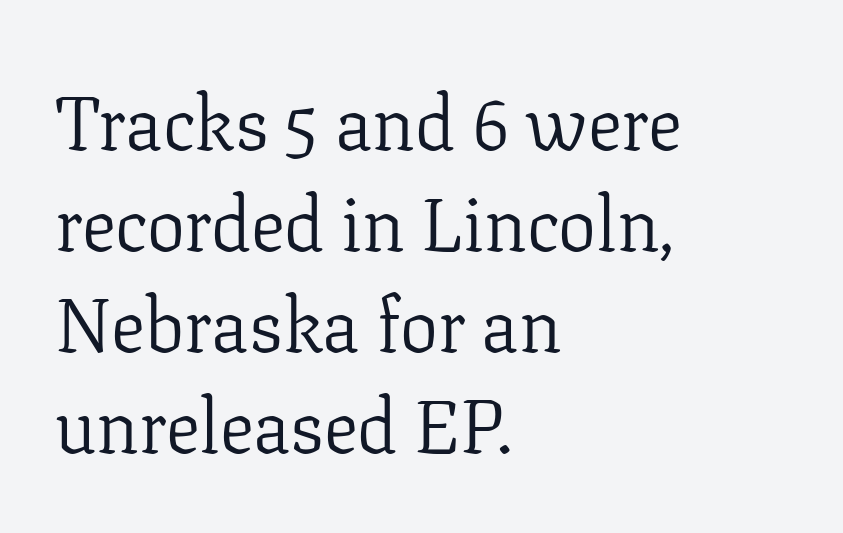
The image shows 76 px light serif type, upright; set left-aligned, normal line spacing (1.33x), normal letter spacing, not underlined; low stroke contrast and a medium x-height.
